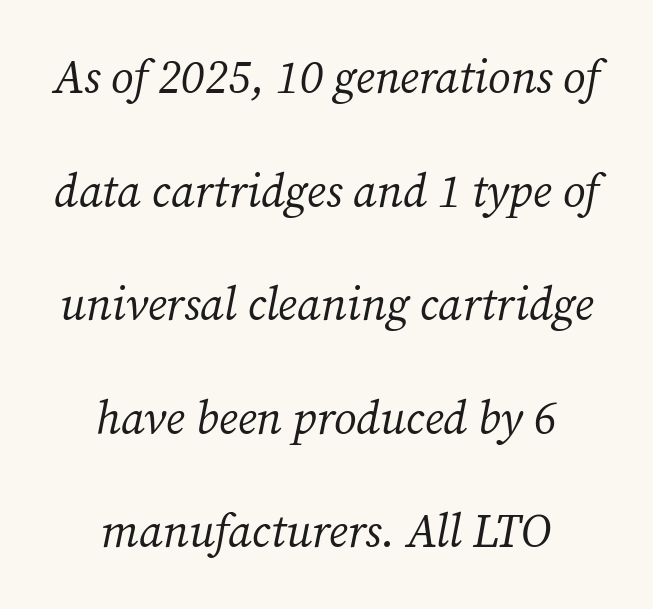
Q: Is the text bold? A: No.
Q: Is the text italic (slanted)? A: Yes, it leans right by about 12 degrees.
Q: Is the typeface a serif or a sans-serif typeface? A: Serif.
Q: Is the text underlined? A: No.
Q: How is the paragraph aligned? A: Centered.
Q: Is the spacing between letters normal or unusually wide? A: Normal.
Q: Is the spacing between lines tight, normal or loose? A: Loose.
Q: Width (condensed, normal, or wide)? A: Normal.
Q: Stroke contrast? A: Medium.
Q: x-height? A: Medium.
Q: Monospaced? A: No.
